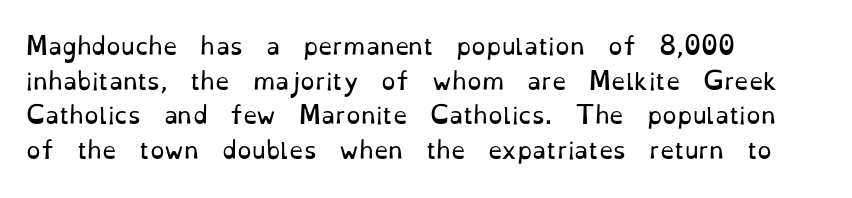
The image shows 23 px text type, upright; set left-aligned, normal line spacing (1.51x), normal letter spacing, not underlined.
